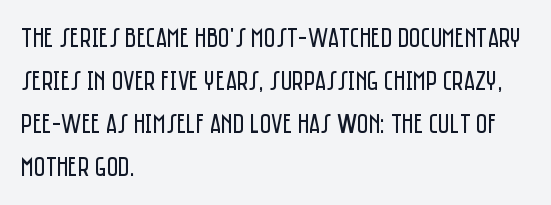
The lines are quadded left. One glance says typical: line gaps are just what's usual. The typesetting does not lean heavy: it is not bold. These lines were composed using upright roman letters.
